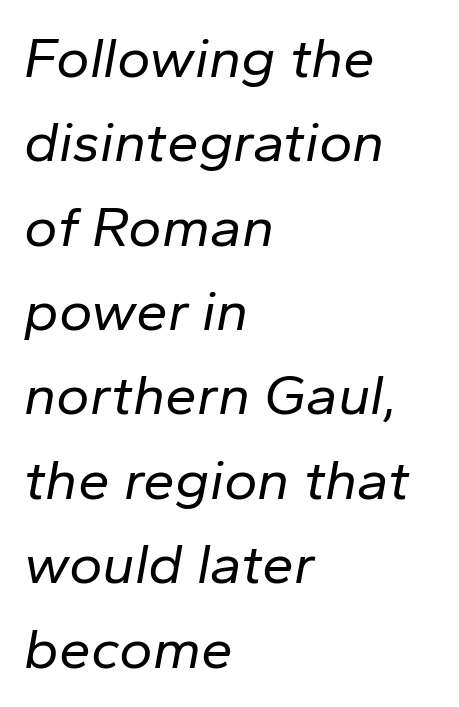
The image shows 57 px regular-weight type, italic (leaning right); set left-aligned, normal line spacing (1.48x), normal letter spacing, not underlined; low stroke contrast and a medium x-height.
